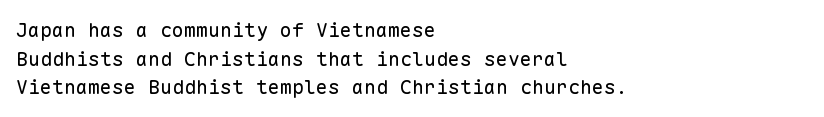
Honestly, the letter spacing is just normal — you wouldn't notice it. Every row of glyphs begins at an identical x-position on the left. The lettering holds an erect, upright posture throughout. A typesetter would call this leading conventional body-copy spacing.
